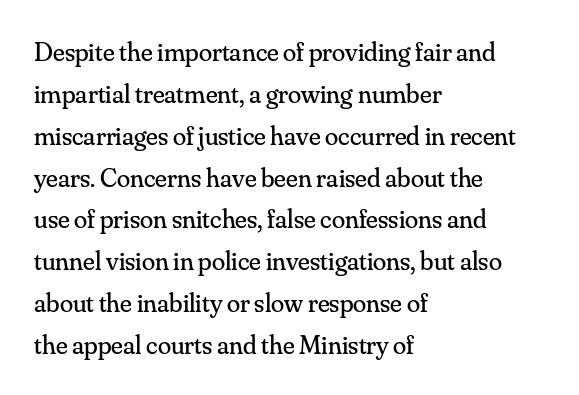
{"italic": "no", "bold": "no", "underline": "no", "align": "left", "line_spacing": "normal", "line_spacing_ratio": 1.55, "letter_spacing": "normal", "letter_spacing_em": 0.0, "glyph_px": 27}
